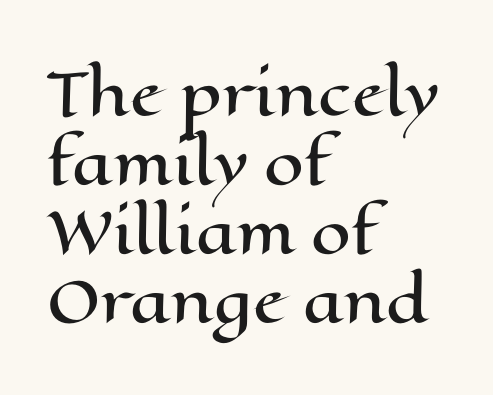
These lines are rendered in a variable-pitch font. The lettering holds an erect, upright posture throughout. Observe the ordinary spacing: letters are neighbours, not strangers. Is the block centered? No — it sits flush against the left margin. Underline: absent.
